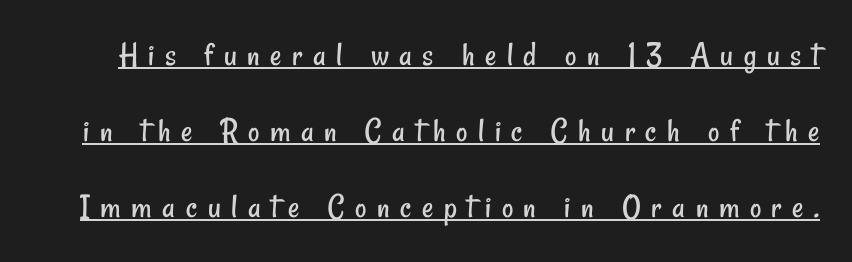
The letters advance in unequal steps, a hallmark of proportional type. Substantial extra tracking has been applied to these lines. A sans-serif font was chosen for this passage. The rendered words wear a rule along their underside. This reads as an unemphasized weight, regular at the heaviest. The passage shown stacks its lines with a broad gap.
